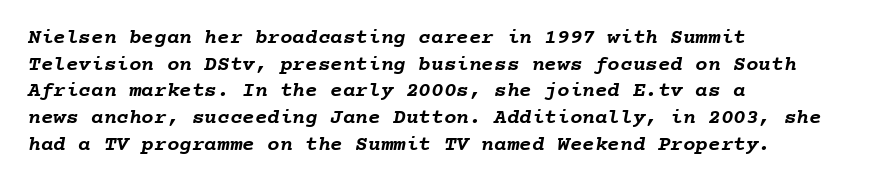
The image shows 21 px bold type; set left-aligned, normal line spacing (1.27x), normal letter spacing, not underlined.
